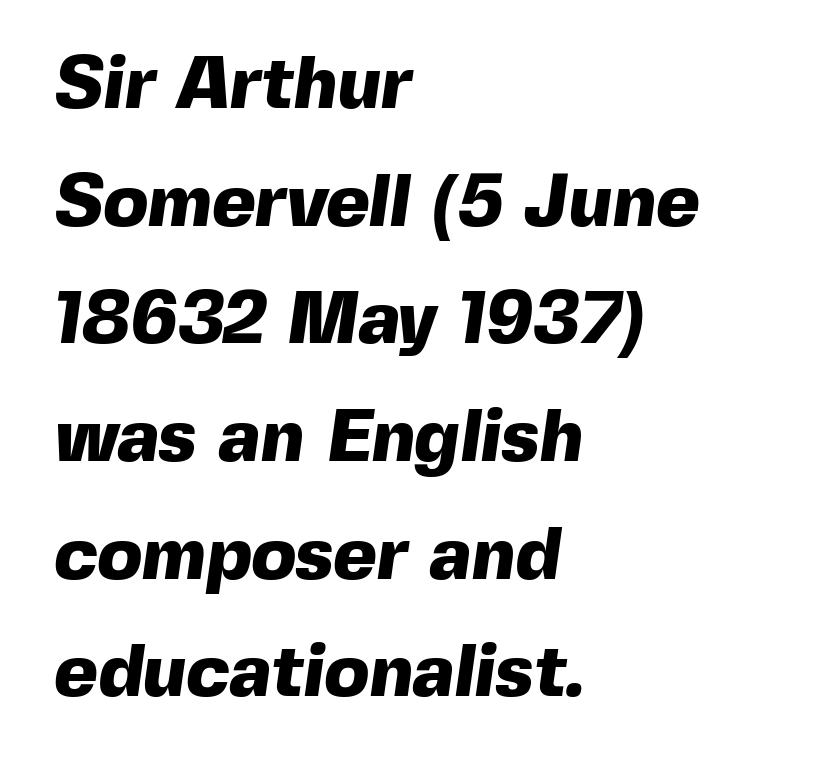
Q: Is the text bold? A: Yes.
Q: Is the typeface a serif or a sans-serif typeface? A: Sans-serif.
Q: Is the text underlined? A: No.
Q: How is the paragraph aligned? A: Left-aligned.
Q: Is the spacing between letters normal or unusually wide? A: Normal.
Q: Is the spacing between lines tight, normal or loose? A: Normal.
Q: Width (condensed, normal, or wide)? A: Normal.
Q: x-height? A: Medium.
Q: Monospaced? A: No.
